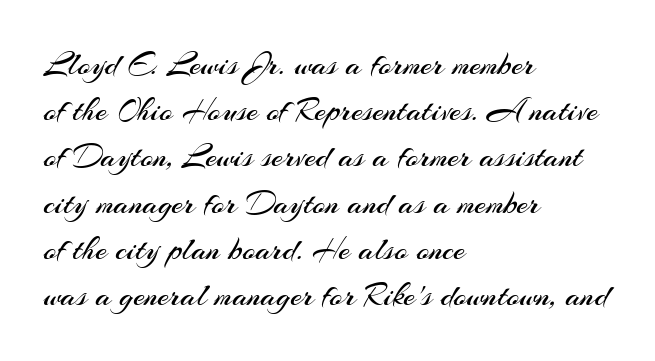
{"serif": "no", "bold": "no", "weight": "regular", "width": "normal", "stroke_contrast": "medium", "x_height": "small", "monospaced": "no", "underline": "no", "align": "left", "line_spacing": "normal", "line_spacing_ratio": 1.4, "letter_spacing": "normal", "letter_spacing_em": 0.0, "glyph_px": 33}
